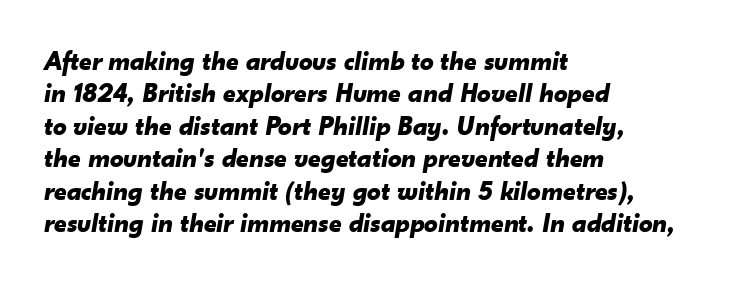
{"italic": "yes", "lean": "right", "slant_degrees": 10, "bold": "yes", "underline": "no", "align": "left", "line_spacing_ratio": 1.2, "letter_spacing": "normal", "letter_spacing_em": 0.0, "glyph_px": 27}
